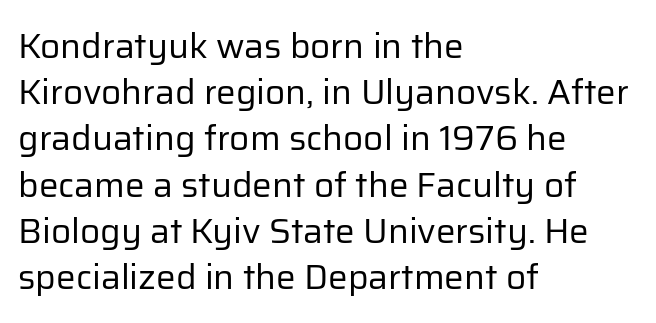
The image shows 35 px regular-weight sans-serif type, upright; set left-aligned, normal line spacing (1.32x), normal letter spacing, not underlined; low stroke contrast and a medium x-height.
